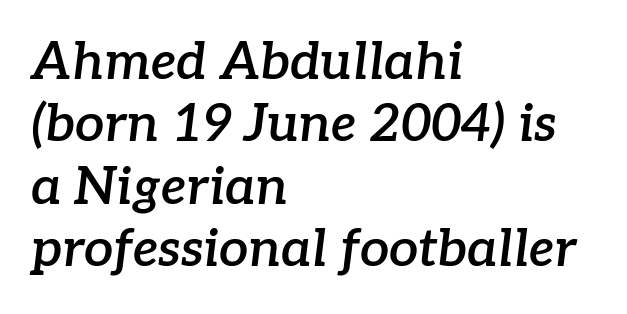
The image shows 52 px semibold serif type, italic (leaning right); set left-aligned, line spacing 1.2x, normal letter spacing, not underlined; low stroke contrast and a medium x-height.
